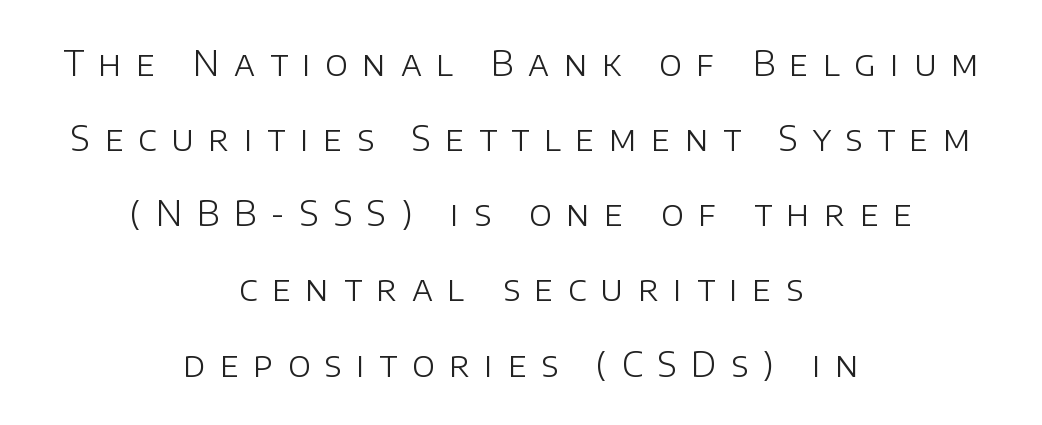
Q: Is the text bold? A: No.
Q: Is the text italic (slanted)? A: No, it is upright.
Q: Is the typeface a serif or a sans-serif typeface? A: Sans-serif.
Q: Is the text underlined? A: No.
Q: How is the paragraph aligned? A: Centered.
Q: Is the spacing between letters normal or unusually wide? A: Unusually wide.
Q: Is the spacing between lines tight, normal or loose? A: Loose.
Q: Width (condensed, normal, or wide)? A: Normal.
Q: Stroke contrast? A: Low.
Q: x-height? A: Large.
Q: Monospaced? A: No.
